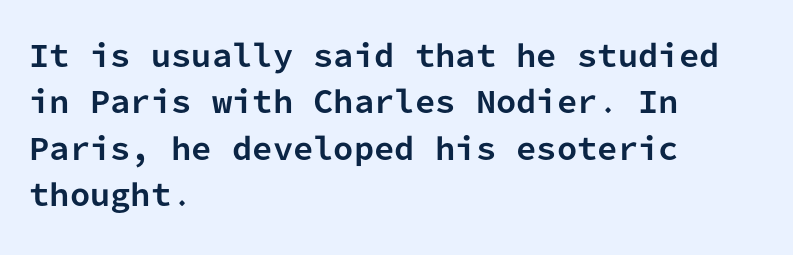
{"serif": "no", "italic": "no", "bold": "yes", "weight": "bold", "width": "normal", "stroke_contrast": "low", "x_height": "medium", "monospaced": "yes", "underline": "no", "align": "left", "line_spacing": "normal", "line_spacing_ratio": 1.6, "letter_spacing": "normal", "letter_spacing_em": 0.0, "glyph_px": 29}
